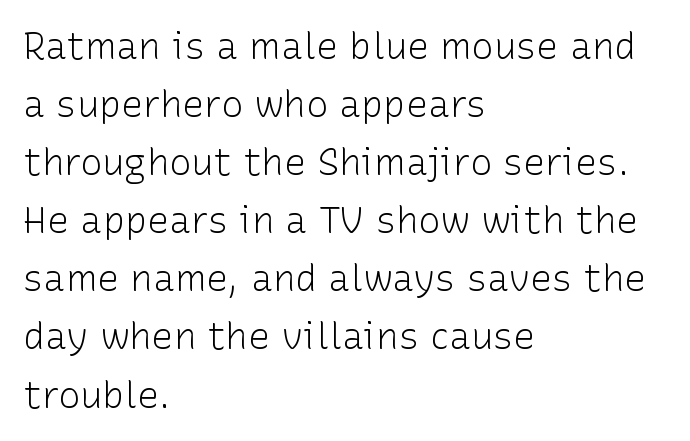
{"serif": "no", "italic": "no", "bold": "no", "weight": "light", "width": "normal", "stroke_contrast": "low", "x_height": "medium", "monospaced": "no", "underline": "no", "align": "left", "line_spacing": "normal", "line_spacing_ratio": 1.57, "letter_spacing": "normal", "letter_spacing_em": 0.0, "glyph_px": 37}
